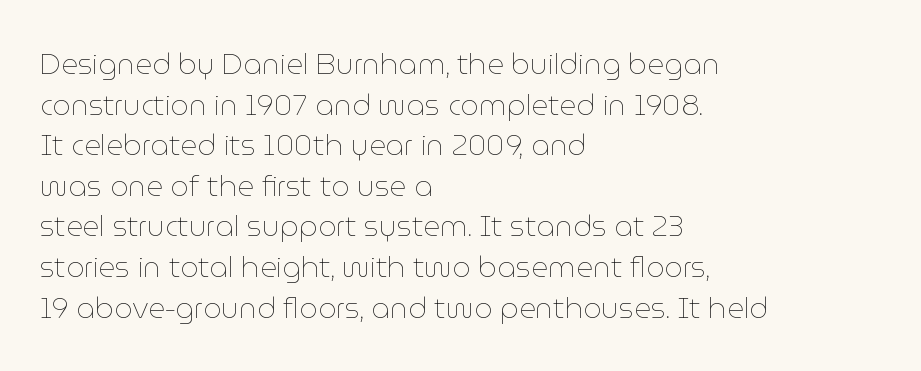
{"italic": "no", "bold": "no", "weight": "thin", "width": "normal", "stroke_contrast": "low", "x_height": "medium", "monospaced": "no", "underline": "no", "align": "left", "line_spacing": "normal", "line_spacing_ratio": 1.4, "letter_spacing": "normal", "letter_spacing_em": 0.0, "glyph_px": 29}
